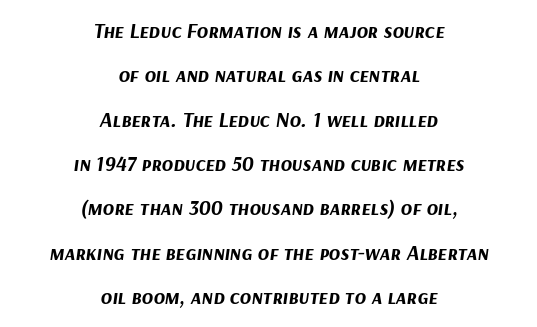
{"italic": "yes", "lean": "right", "slant_degrees": 9, "bold": "yes", "underline": "no", "align": "center", "line_spacing": "loose", "line_spacing_ratio": 2.11, "letter_spacing": "normal", "letter_spacing_em": 0.0, "glyph_px": 21}
